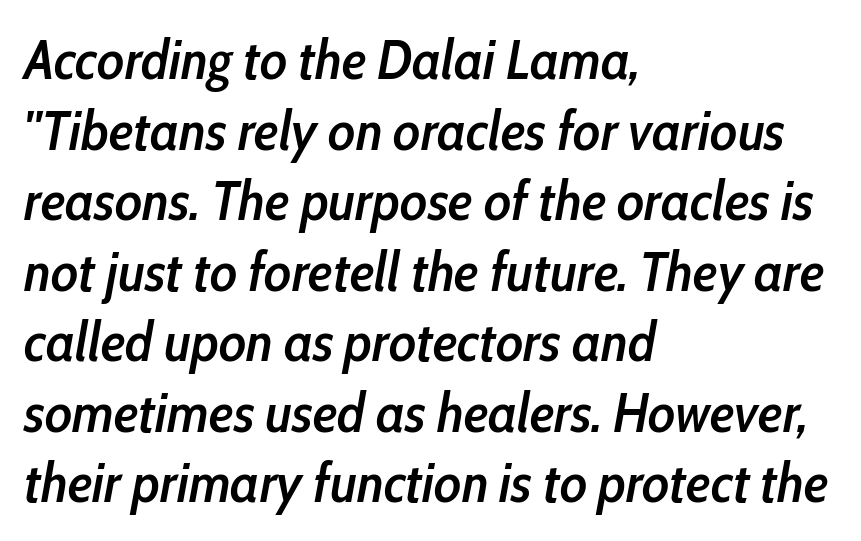
{"italic": "yes", "lean": "right", "slant_degrees": 10, "bold": "semi", "weight": "semibold", "width": "condensed", "stroke_contrast": "low", "x_height": "medium", "monospaced": "no", "underline": "no", "align": "left", "line_spacing": "normal", "line_spacing_ratio": 1.26, "letter_spacing": "normal", "letter_spacing_em": 0.0, "glyph_px": 56}
